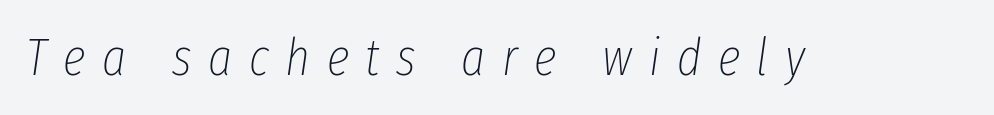
{"italic": "yes", "lean": "right", "slant_degrees": 8, "bold": "no", "weight": "thin", "width": "condensed", "stroke_contrast": "low", "x_height": "medium", "monospaced": "no", "underline": "no", "letter_spacing": "wide", "letter_spacing_em": 0.32, "glyph_px": 52}
